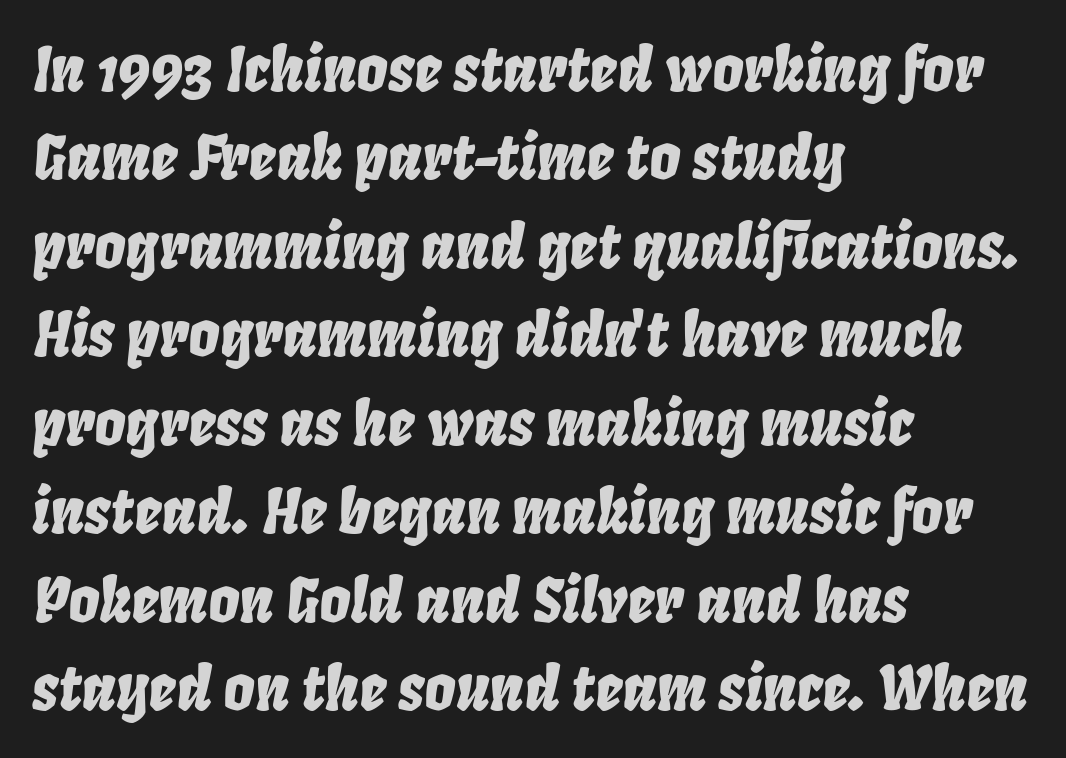
The whole block is typeset with a tilt. Does extra space separate the letters? No, they use regular spacing. Glance below the letters and you will spot only blank space. These lines are rendered in a variable-pitch font. If you measured baseline to baseline, you'd find a middling distance.
